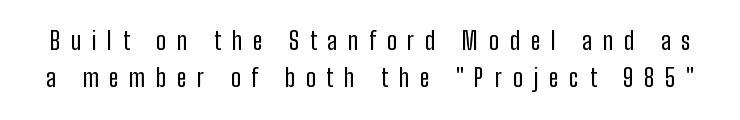
Vertical strokes here are truly vertical. Type without underlining. This rendering widens character spacing well past its baseline value. Leading: standard.
